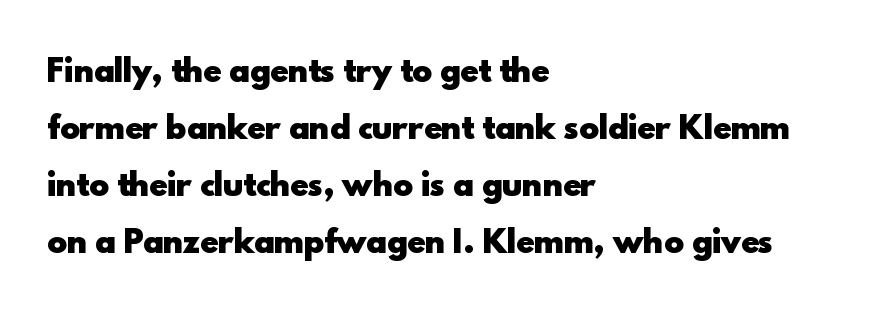
This sample has the flowing, uneven cadence of proportional lettering. The sample has been set heavy, in full bold. The string is rendered with underlining switched off. This sample uses a sans-serif face. Quick note: interline space is abundant.
